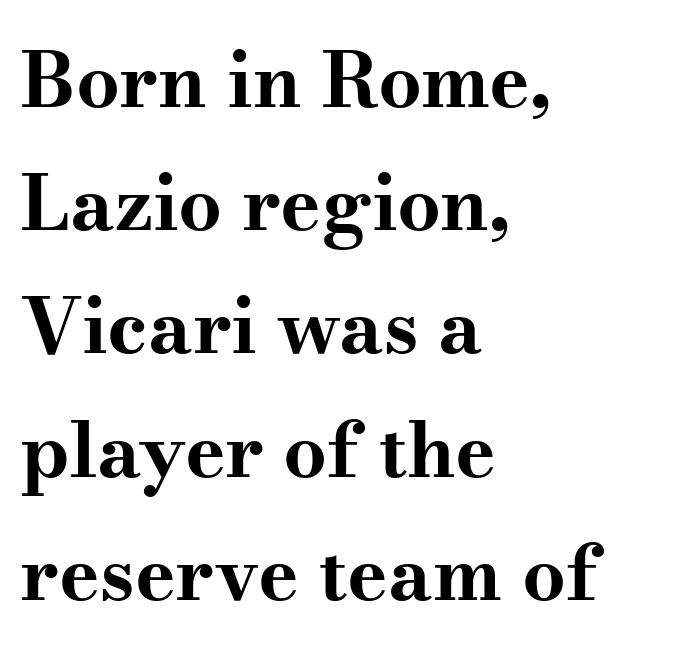
The image shows 77 px bold, wide serif type, upright; set left-aligned, normal line spacing (1.6x), normal letter spacing, not underlined; medium stroke contrast and a small x-height.
